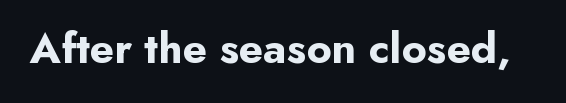
Q: Is the text bold? A: Yes.
Q: Is the text italic (slanted)? A: No, it is upright.
Q: Is the typeface a serif or a sans-serif typeface? A: Sans-serif.
Q: Is the text underlined? A: No.
Q: Is the spacing between letters normal or unusually wide? A: Normal.
Q: Width (condensed, normal, or wide)? A: Normal.
Q: Stroke contrast? A: Low.
Q: x-height? A: Small.
Q: Monospaced? A: No.
